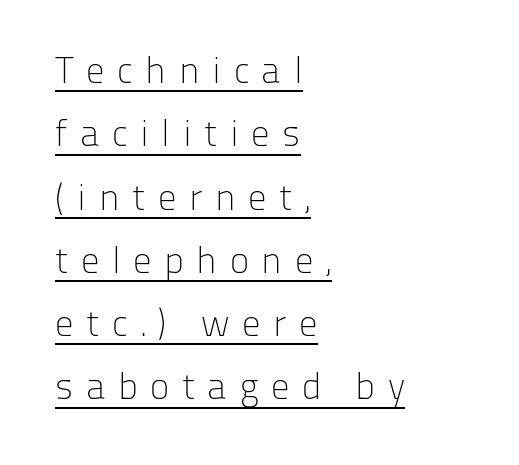
Q: Is the text bold? A: No.
Q: Is the text italic (slanted)? A: No, it is upright.
Q: Is the typeface a serif or a sans-serif typeface? A: Sans-serif.
Q: Is the text underlined? A: Yes.
Q: How is the paragraph aligned? A: Left-aligned.
Q: Is the spacing between letters normal or unusually wide? A: Unusually wide.
Q: Width (condensed, normal, or wide)? A: Normal.
Q: Stroke contrast? A: Low.
Q: x-height? A: Medium.
Q: Monospaced? A: No.
